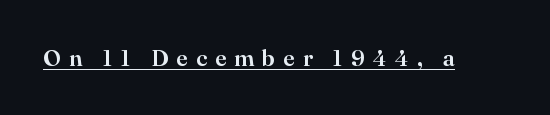
{"italic": "no", "underline": "yes", "letter_spacing": "wide", "letter_spacing_em": 0.35, "glyph_px": 23}
